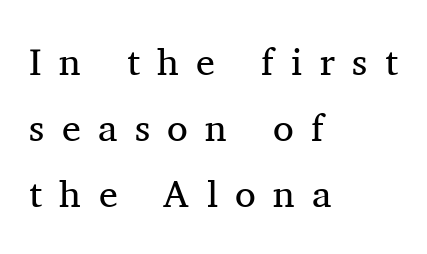
The image shows 38 px regular-weight serif type, upright; set left-aligned, line spacing 1.74x, unusually wide letter spacing (+0.46 em), not underlined; medium stroke contrast and a medium x-height.
